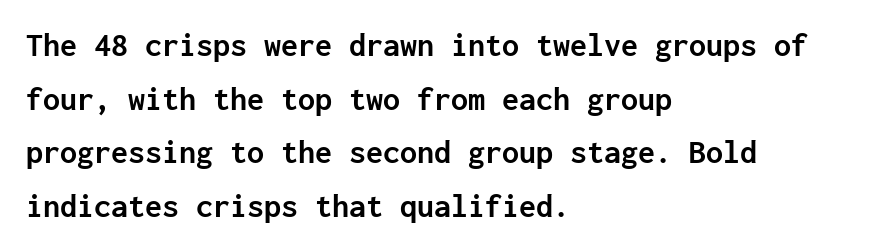
{"serif": "no", "italic": "no", "bold": "yes", "weight": "semibold", "width": "normal", "stroke_contrast": "low", "x_height": "medium", "monospaced": "yes", "underline": "no", "align": "left", "line_spacing": "normal", "line_spacing_ratio": 1.58, "letter_spacing": "normal", "letter_spacing_em": 0.0, "glyph_px": 34}
